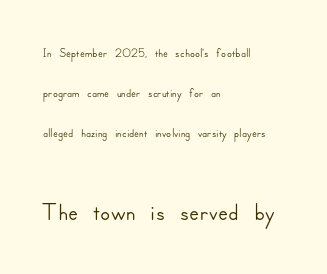
{"serif": "no", "italic": "no", "width": "normal", "stroke_contrast": "low", "x_height": "small", "monospaced": "no", "underline": "no", "align": "left", "line_spacing": "loose", "line_spacing_ratio": 2.21, "letter_spacing": "normal", "letter_spacing_em": 0.0, "larger_block": "second", "size_ratio": 2.06, "glyph_px": 37}
